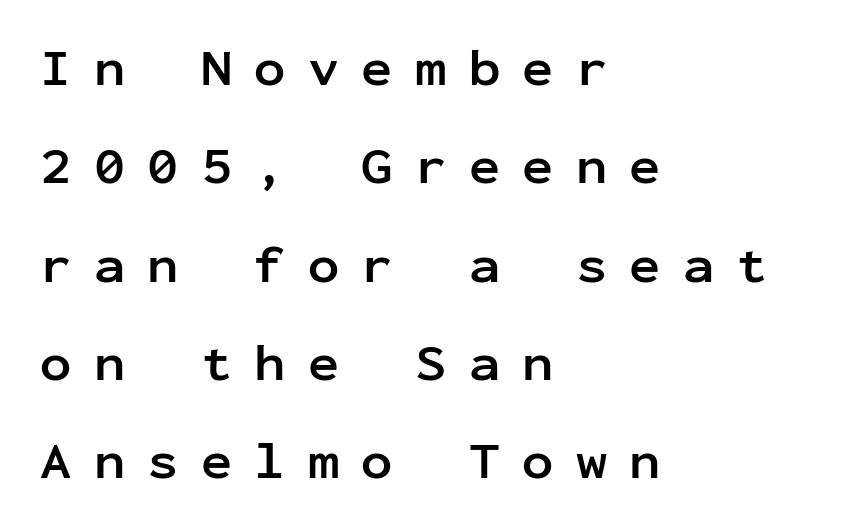
This rendering widens character spacing well past its baseline value. Is this a sans? Yes — the strokes have no serifs. Stroke thickness is high; the sample reads as a true bold. Glance below the letters and you will spot only blank space. It's the straight-up-and-down kind of type. Does the copy run flush right? No — it runs flush left.
